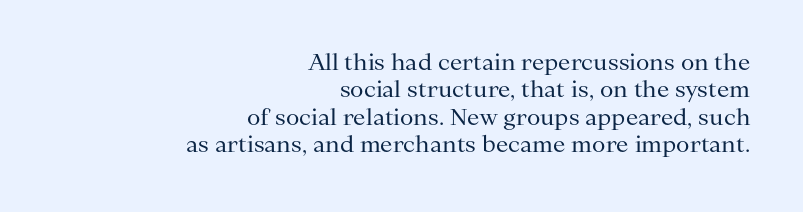
Visually the block forms a straight wall on the right and a jagged coastline on the left. Bare-footed words on every line. Each word holds together tightly as a unit, with standard inter-letter gaps. Students, observe: this is what conventionally led text looks like.
